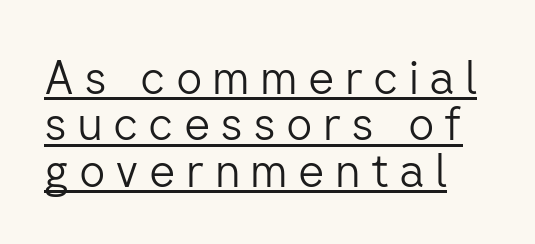
Q: Is the text bold? A: No.
Q: Is the text italic (slanted)? A: No, it is upright.
Q: Is the typeface a serif or a sans-serif typeface? A: Sans-serif.
Q: Is the text underlined? A: Yes.
Q: Is the spacing between letters normal or unusually wide? A: Unusually wide.
Q: Is the spacing between lines tight, normal or loose? A: Tight.
Q: Width (condensed, normal, or wide)? A: Normal.
Q: Stroke contrast? A: Low.
Q: x-height? A: Medium.
Q: Monospaced? A: No.
